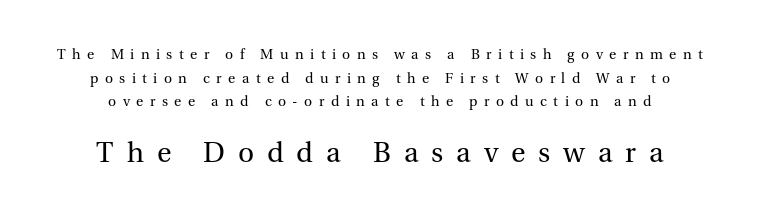
These lines sit exactly where default settings would place them. No word sits above an underline. In this sample the second text group is rendered at the bigger scale. To sum up the face: it has serifs.
